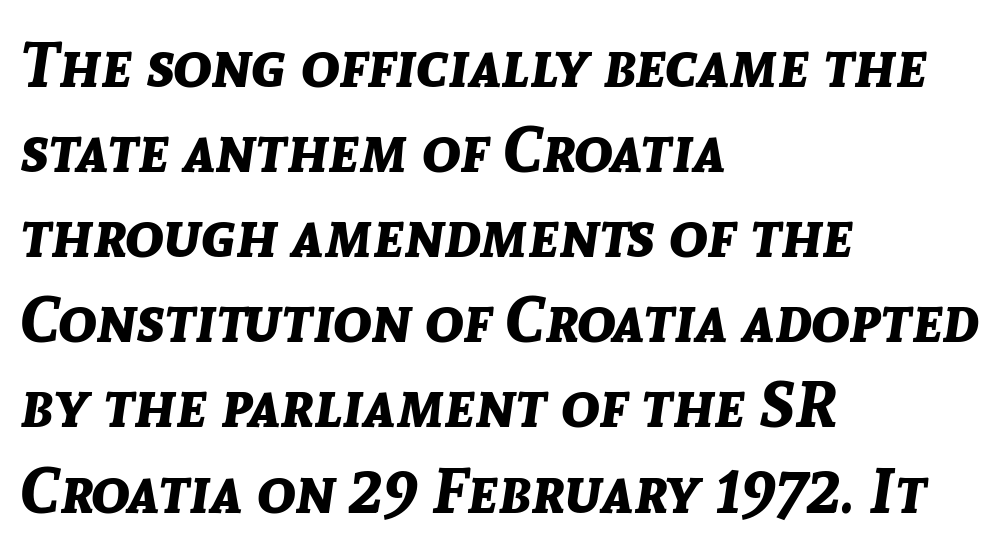
Q: Is the text bold? A: Yes.
Q: Is the text italic (slanted)? A: Yes, it leans right by about 8 degrees.
Q: Is the text underlined? A: No.
Q: How is the paragraph aligned? A: Left-aligned.
Q: Is the spacing between letters normal or unusually wide? A: Normal.
Q: Is the spacing between lines tight, normal or loose? A: Normal.
Q: Width (condensed, normal, or wide)? A: Normal.
Q: Stroke contrast? A: Low.
Q: x-height? A: Medium.
Q: Monospaced? A: No.
